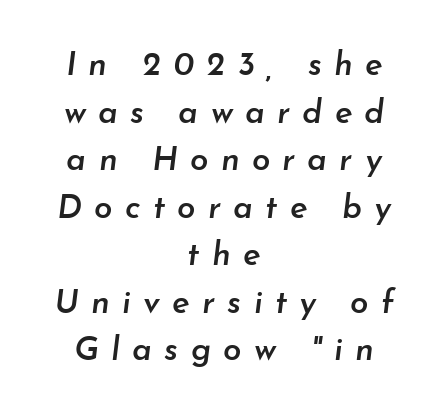
The image shows 33 px semibold type, italic (leaning right); set centered, normal line spacing (1.44x), unusually wide letter spacing (+0.37 em), not underlined; low stroke contrast and a small x-height.
